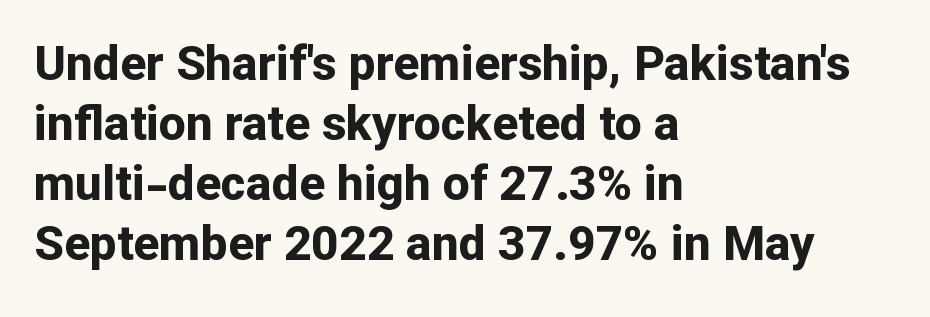
The image shows 48 px bold sans-serif type, upright; set left-aligned, normal line spacing (1.25x), normal letter spacing, not underlined; low stroke contrast and a medium x-height.
